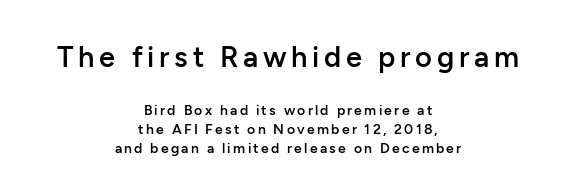
The paragraph shown floats in the horizontal middle. Weight check: semibold — heavier than regular, not quite bold. The initial chunk of copy outweighs the following chunk in type size. Italic? Not at all — the glyphs are vertical. Is this a sans? Yes — the strokes have no serifs. Each row of text sits above clean, open space.
